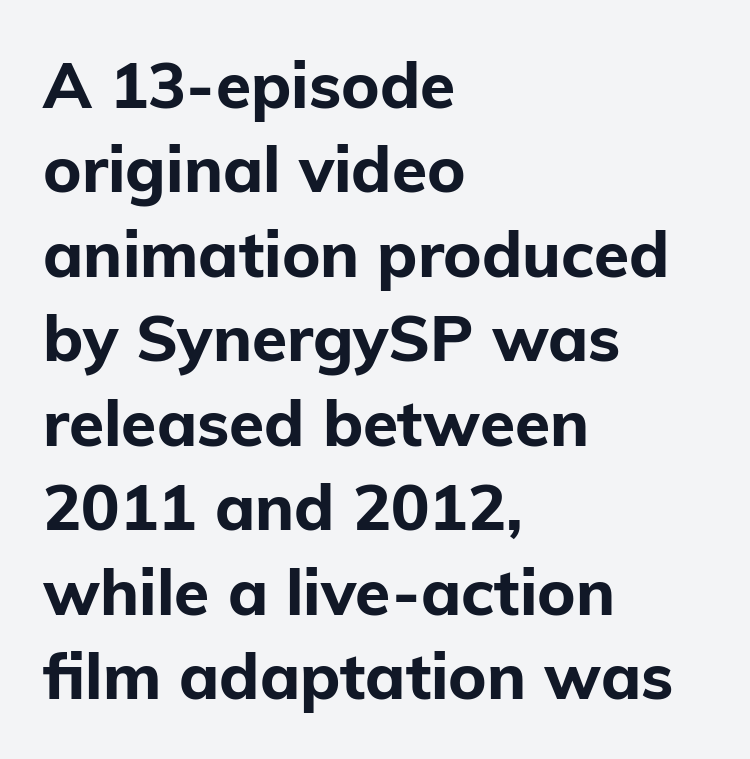
Spacing between characters is what you'd get straight out of the box. Look at the bottom of the vertical strokes: they stop flat, with no serifs. Students, observe: this is what conventionally led text looks like. The glyphs are unaccompanied by any horizontal stroke below them. Each glyph is drawn with heavy, bold strokes. Upright lettering throughout.
